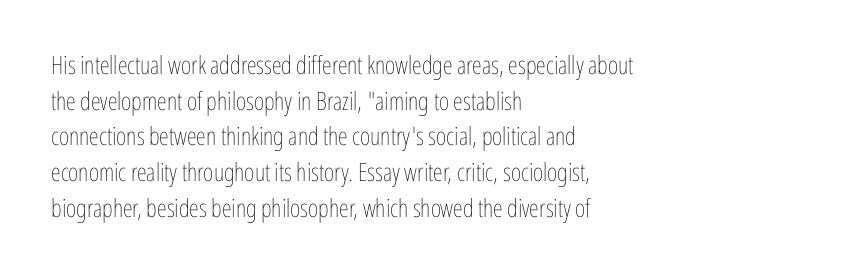
No word sits above an underline. These lines stack with their left ends in a neat column. The line-height multiplier appears to be the usual default. Ordinary non-slanted type is in use. Students, note that the glyphs here touch the page at normal intervals.
